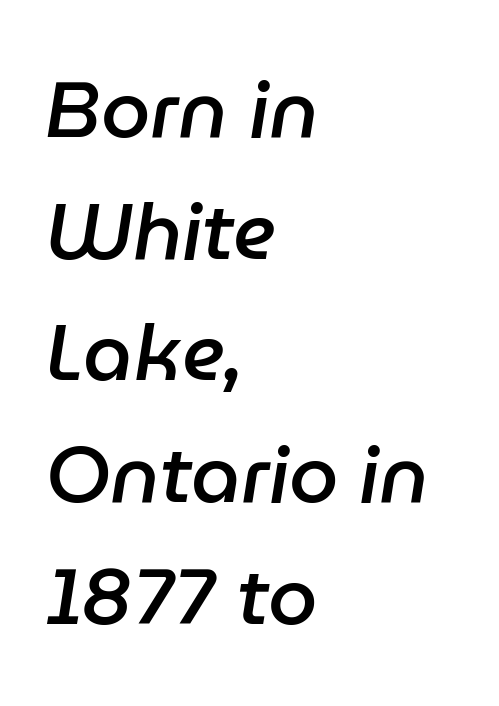
The image shows 79 px semibold type, italic (leaning right); set left-aligned, normal line spacing (1.54x), normal letter spacing, not underlined; low stroke contrast and a medium x-height.
